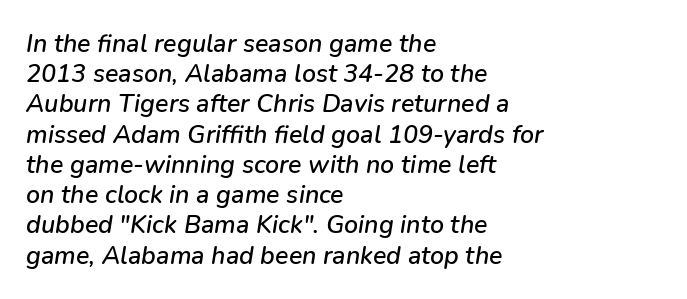
The passage shown has conventional tracking throughout. Underline: absent. The paragraph shown leans on its left margin. The rendering applies a slant to the glyphs.
